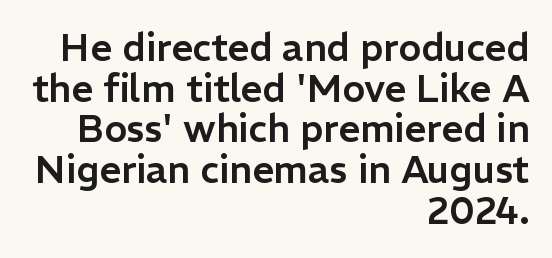
The image shows 38 px sans-serif type, upright; set right-aligned, tight line spacing (1.07x), normal letter spacing, not underlined; low stroke contrast and a medium x-height.
